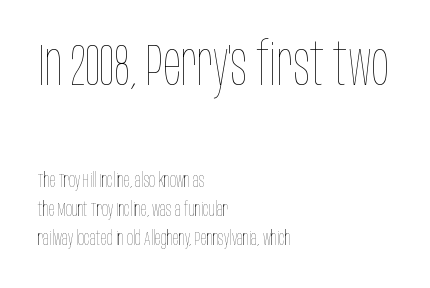
{"italic": "no", "bold": "no", "weight": "thin", "width": "condensed", "stroke_contrast": "low", "x_height": "large", "monospaced": "no", "underline": "no", "align": "left", "line_spacing": "normal", "line_spacing_ratio": 1.45, "letter_spacing": "normal", "letter_spacing_em": 0.0, "larger_block": "first", "size_ratio": 2.95, "glyph_px": 59}
